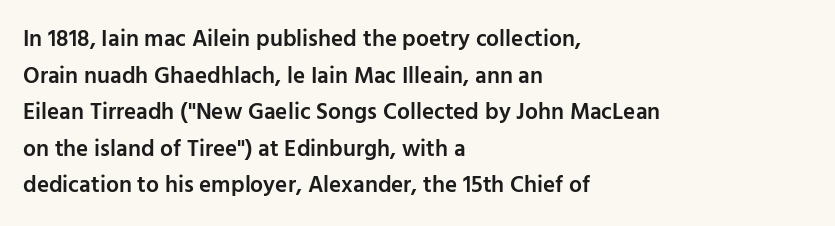
The type is set solid horizontally, with unmodified tracking. Visually the block forms a straight wall on the left and a jagged coastline on the right. Does the lettering tilt? It doesn't — this is upright. Baseline-to-baseline distance is the conventional proportion of letter height. Anything drawn beneath the words? Only blank space.
